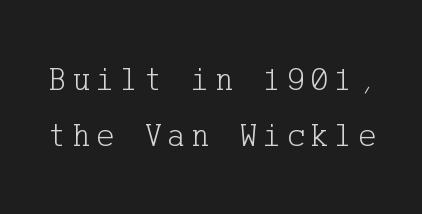
Font category for this specimen: serif. The leading is moderate, giving the passage an even texture. Every character sits straight up, as roman type does. This rendering features lettering with no underline. This reads as an unemphasized weight, regular at the heaviest.
